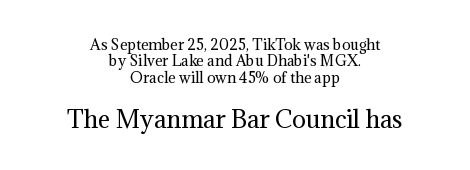
The image shows 23 px text type, upright; set centered, line spacing 1.17x, normal letter spacing, not underlined; the second (bottom) block is 1.64x larger.
